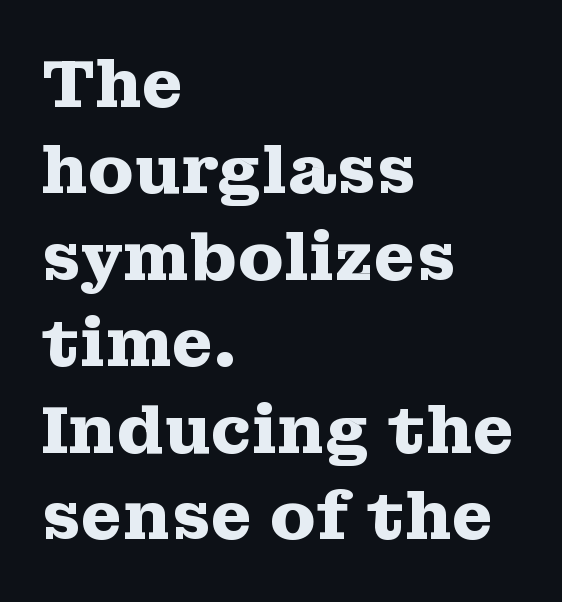
The image shows 67 px heavy, wide serif type, upright; set left-aligned, normal line spacing (1.29x), normal letter spacing, not underlined; medium stroke contrast and a medium x-height.
